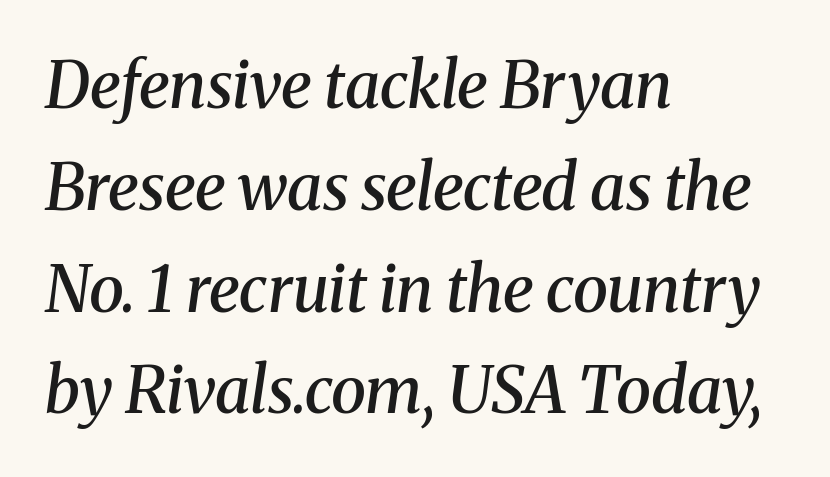
The image shows 64 px semibold serif type, italic (leaning right); set left-aligned, normal line spacing (1.59x), normal letter spacing, not underlined; medium stroke contrast and a medium x-height.
